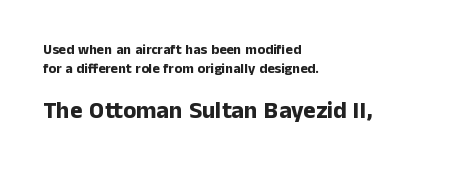
The image shows 24 px bold type, upright; set left-aligned, normal line spacing (1.34x), normal letter spacing, not underlined; the second (bottom) block is 1.71x larger.
